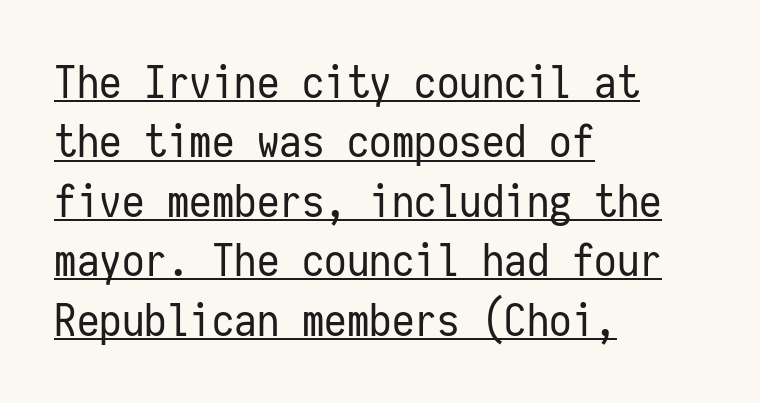
These lines are rendered in a fixed-pitch font. Note: no serifs on the glyphs. A normal amount of white space separates one row of letters from the next. The rag falls on the right side of this text block. Is there an underline? Yes — a line sits under the letters. Stroke mass is kept to a normal reading level or below.
